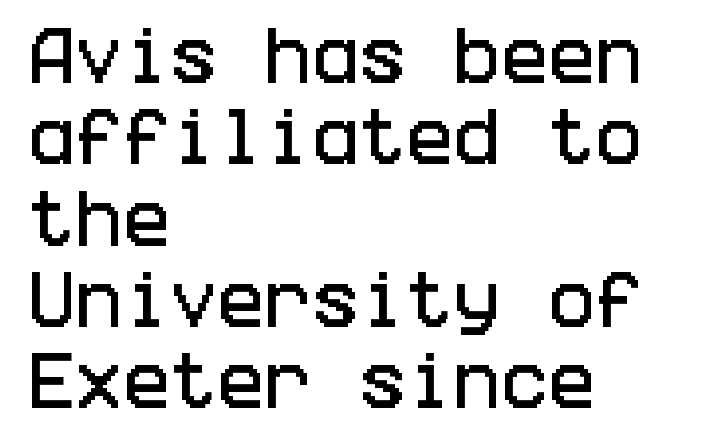
The image shows 63 px condensed sans-serif type, upright; set left-aligned, normal line spacing (1.29x), normal letter spacing, not underlined; low stroke contrast and a large x-height.
